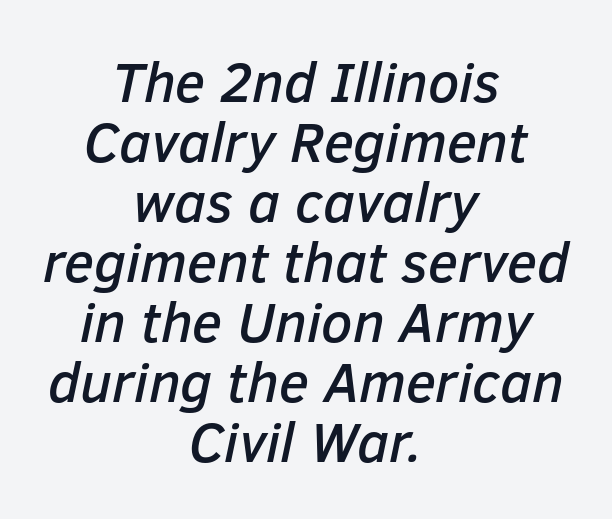
The image shows 56 px text type, italic (leaning right); set centered, tight line spacing (1.07x), normal letter spacing, not underlined; low stroke contrast and a medium x-height.
